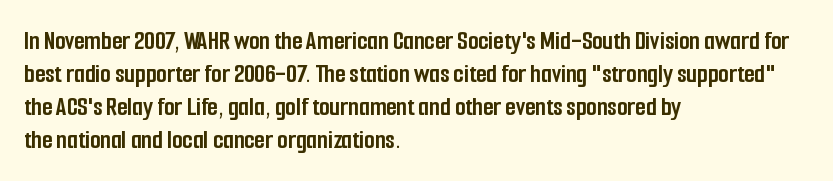
The image shows 27 px bold type, upright; set left-aligned, line spacing 1.22x, normal letter spacing, not underlined.
